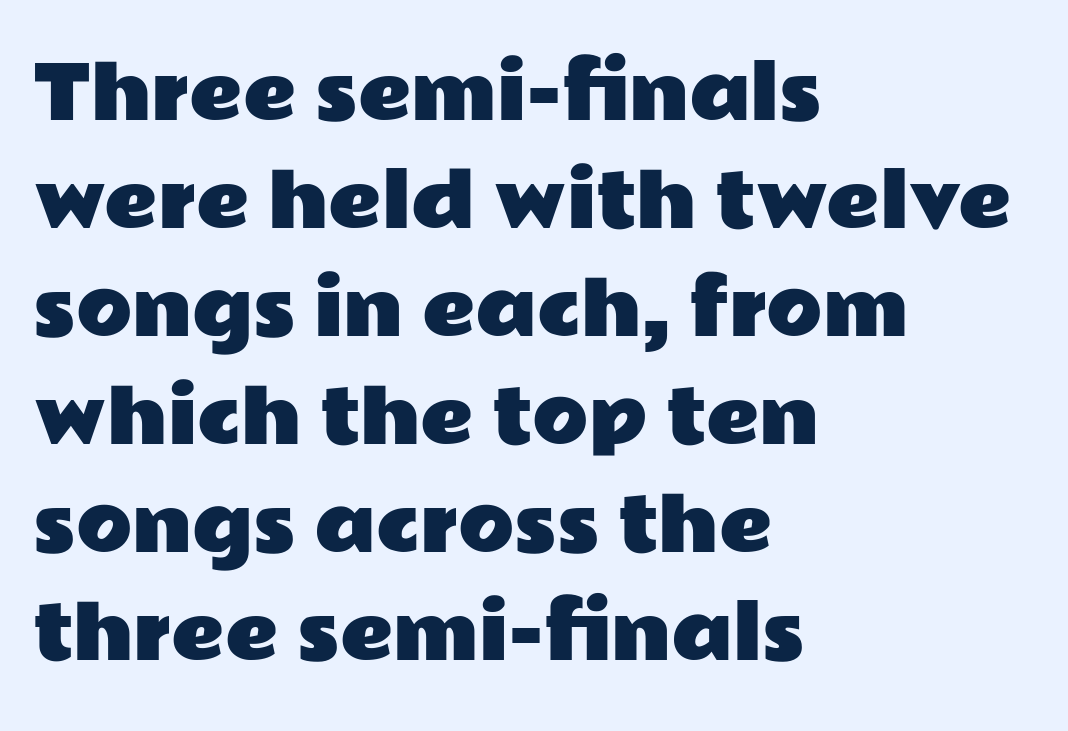
The image shows 73 px wide sans-serif type, upright; set left-aligned, normal line spacing (1.48x), normal letter spacing, not underlined; low stroke contrast and a medium x-height.
